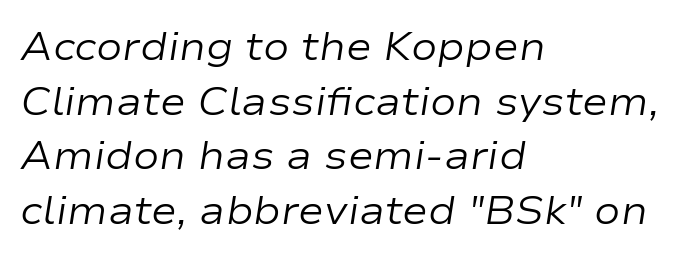
Lines of text with bare space underneath. Style check: oblique. The strokes are not fattened; the text isn't bold. Horizontally, the lines are justified to the leading edge only. Looks like regular typesetting: each glyph gets only the width it needs. Does extra space separate the letters? No, they use regular spacing.
